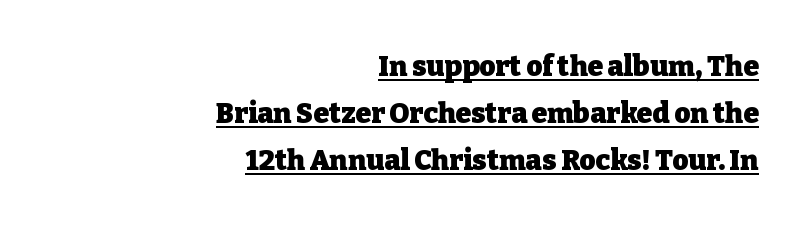
Q: Is the text bold? A: Yes.
Q: Is the text italic (slanted)? A: No, it is upright.
Q: Is the typeface a serif or a sans-serif typeface? A: Serif.
Q: Is the text underlined? A: Yes.
Q: How is the paragraph aligned? A: Right-aligned.
Q: Is the spacing between letters normal or unusually wide? A: Normal.
Q: Is the spacing between lines tight, normal or loose? A: Normal.
Q: Width (condensed, normal, or wide)? A: Normal.
Q: Stroke contrast? A: Low.
Q: x-height? A: Medium.
Q: Monospaced? A: No.
